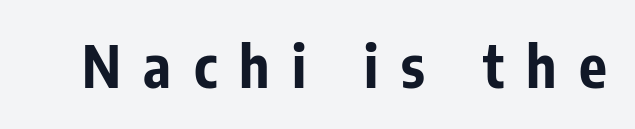
{"serif": "no", "italic": "no", "bold": "yes", "weight": "bold", "width": "condensed", "stroke_contrast": "low", "x_height": "medium", "monospaced": "no", "underline": "no", "letter_spacing": "wide", "letter_spacing_em": 0.39, "glyph_px": 58}
